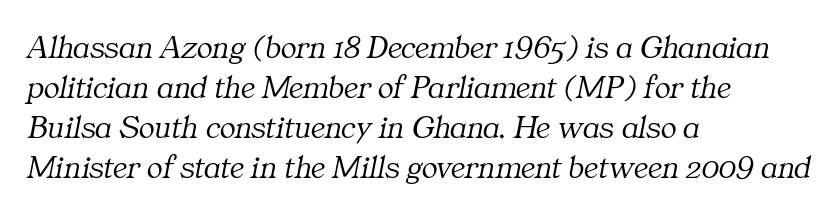
The image shows 33 px light serif type, italic (leaning right); set left-aligned, line spacing 1.21x, normal letter spacing, not underlined; medium stroke contrast and a medium x-height.
